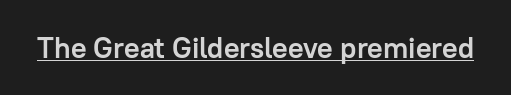
This sample uses a sans-serif face. Look at the stroke-to-counter ratio: heavy, a bold. Do the letters lean? They stand straight. Look at the tracking — it's just the regular setting, nothing added. You could not count columns in this text — the font is proportionally spaced.
